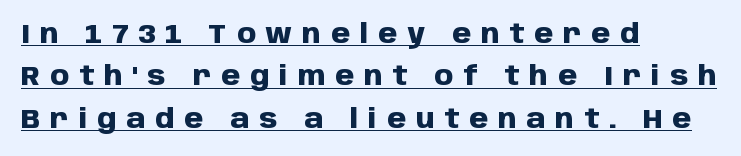
{"italic": "no", "bold": "yes", "underline": "yes", "align": "left", "line_spacing": "normal", "line_spacing_ratio": 1.57, "letter_spacing": "wide", "letter_spacing_em": 0.37, "glyph_px": 27}
